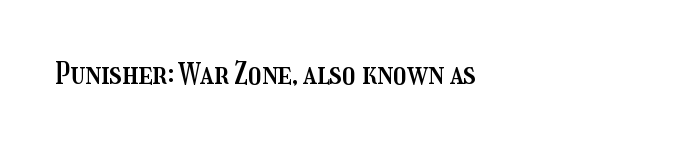
{"italic": "no", "width": "condensed", "stroke_contrast": "medium", "x_height": "medium", "monospaced": "no", "underline": "no", "align": "left", "letter_spacing": "normal", "letter_spacing_em": 0.0, "glyph_px": 30}
